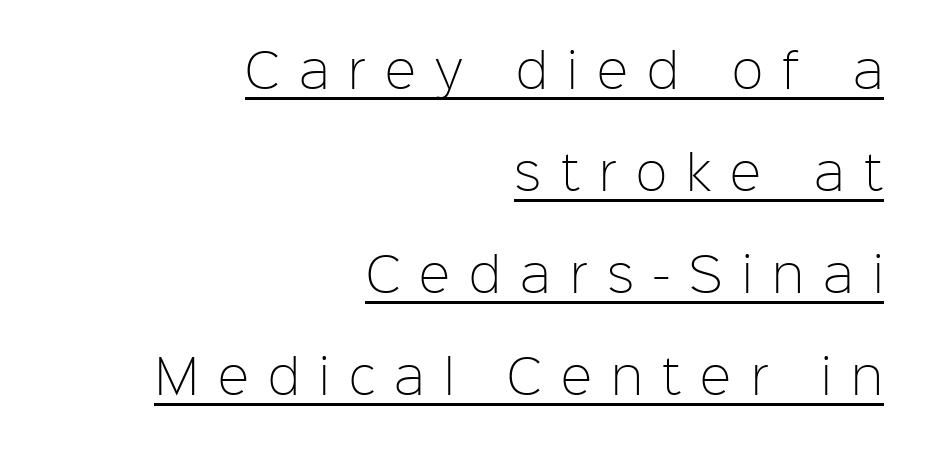
Regarding serifs, this sample does without them. Someone cranked the tracking dial way up on this one. The rendering uses a large line-height, opening up the rows. Line ends are locked; line starts wander. Is this a fixed-width face? No — the glyphs have proportional, varying widths.
